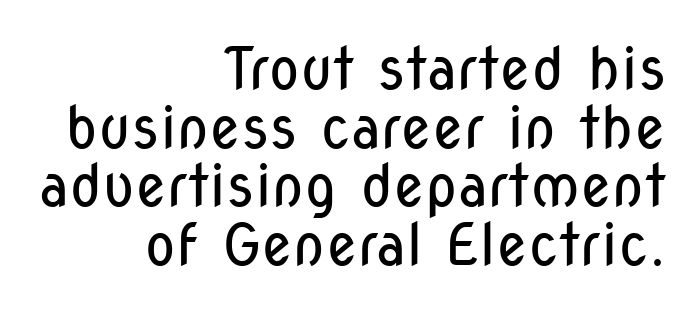
{"serif": "no", "italic": "no", "bold": "no", "weight": "regular", "width": "condensed", "stroke_contrast": "low", "x_height": "medium", "monospaced": "no", "underline": "no", "align": "right", "line_spacing": "tight", "line_spacing_ratio": 1.01, "letter_spacing": "normal", "letter_spacing_em": 0.0, "glyph_px": 58}
